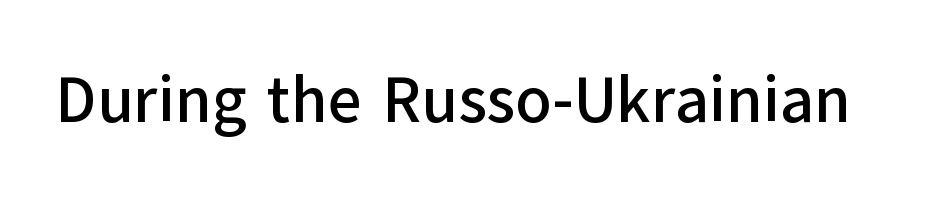
The image shows 65 px sans-serif type, upright; set normal letter spacing, not underlined; low stroke contrast and a medium x-height.
